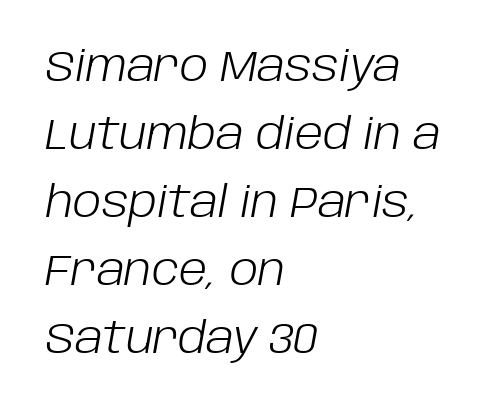
Q: Is the text bold? A: No.
Q: Is the text italic (slanted)? A: Yes, it leans right by about 10 degrees.
Q: Is the text underlined? A: No.
Q: How is the paragraph aligned? A: Left-aligned.
Q: Is the spacing between letters normal or unusually wide? A: Normal.
Q: Is the spacing between lines tight, normal or loose? A: Normal.
Q: Width (condensed, normal, or wide)? A: Normal.
Q: Stroke contrast? A: Low.
Q: x-height? A: Large.
Q: Monospaced? A: No.
